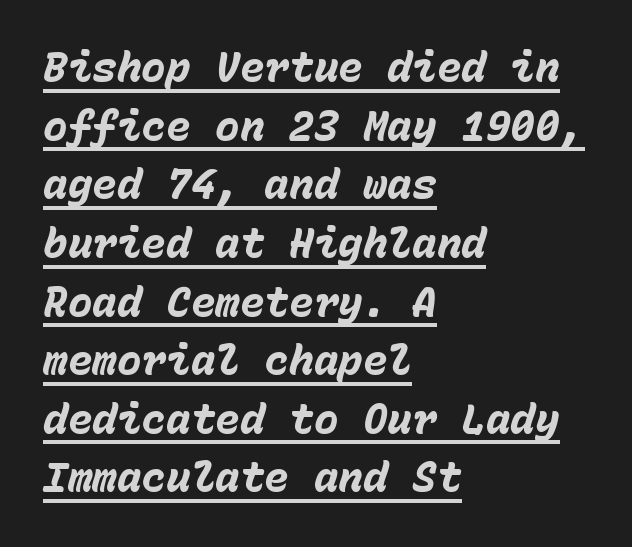
{"italic": "yes", "lean": "right", "slant_degrees": 15, "bold": "yes", "weight": "heavy", "width": "normal", "stroke_contrast": "low", "x_height": "medium", "monospaced": "yes", "underline": "yes", "align": "left", "line_spacing": "normal", "line_spacing_ratio": 1.43, "letter_spacing": "normal", "letter_spacing_em": 0.0, "glyph_px": 41}
